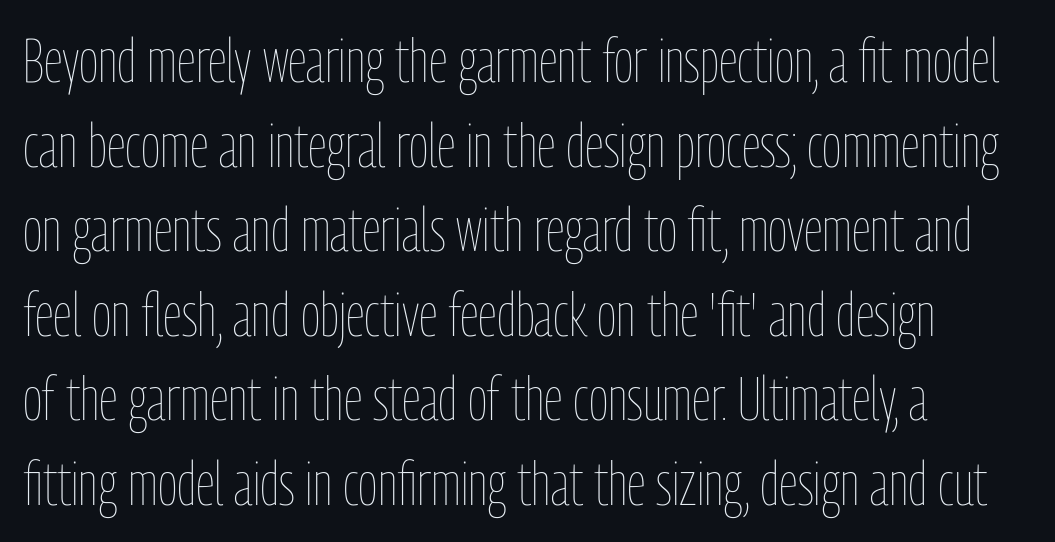
The space directly below the letters is spotless. The lines are quadded left. Vertical spacing — default. The letterforms sit at book weight or below. If you drew a line through each stem, it would be perfectly vertical.
